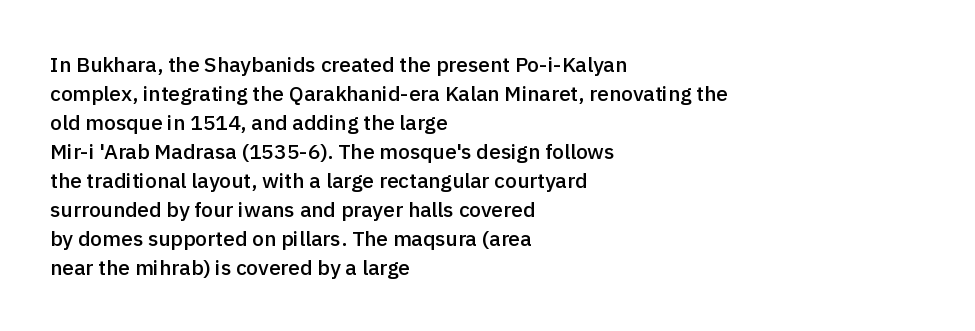
These lines keep a tight, regular rhythm from letter to letter. If you drew a ruler down the left edge, every line would touch it. Compared with an ordinary text face, these strokes are moderately heavier — a semibold. Whoever set this chose a conventional vertical rhythm. The glyphs are unaccompanied by any horizontal stroke below them.
